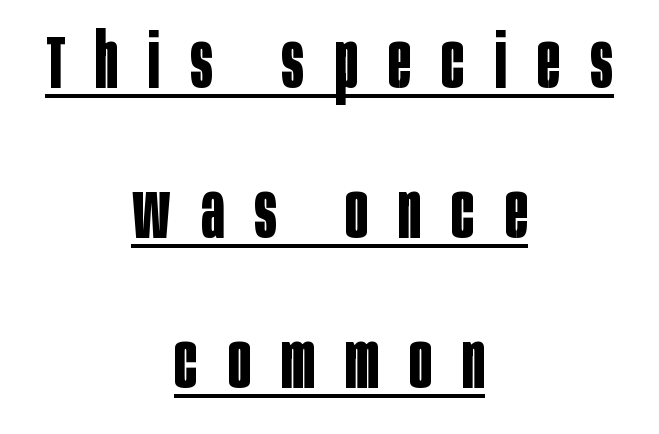
The image shows 75 px bold, condensed sans-serif type, upright; set centered, loose line spacing (2.0x), unusually wide letter spacing (+0.41 em), underlined; low stroke contrast and a large x-height.
